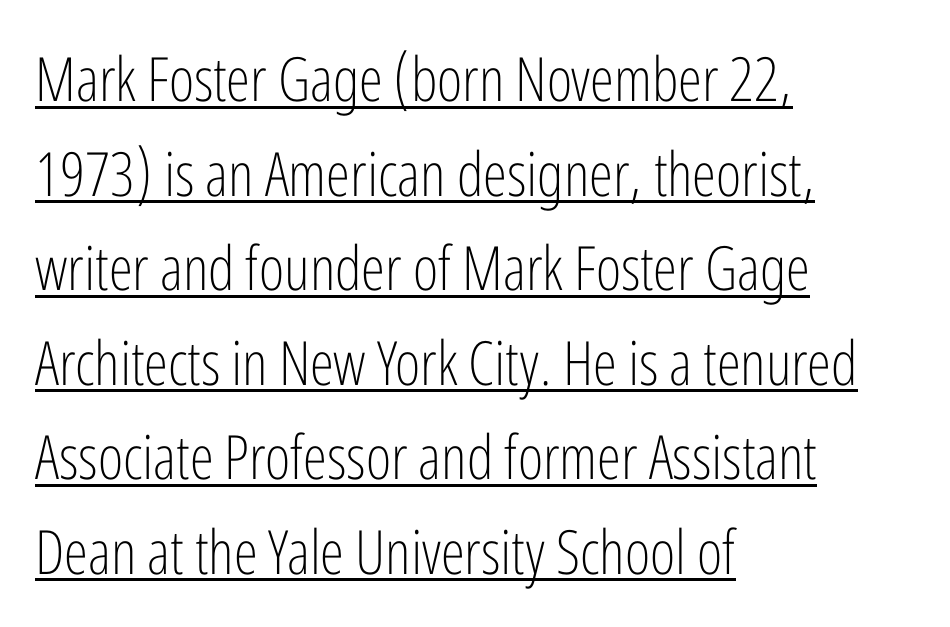
{"serif": "no", "italic": "no", "bold": "no", "weight": "light", "width": "condensed", "stroke_contrast": "low", "x_height": "medium", "monospaced": "no", "underline": "yes", "align": "left", "line_spacing": "normal", "line_spacing_ratio": 1.55, "letter_spacing": "normal", "letter_spacing_em": 0.0, "glyph_px": 61}
